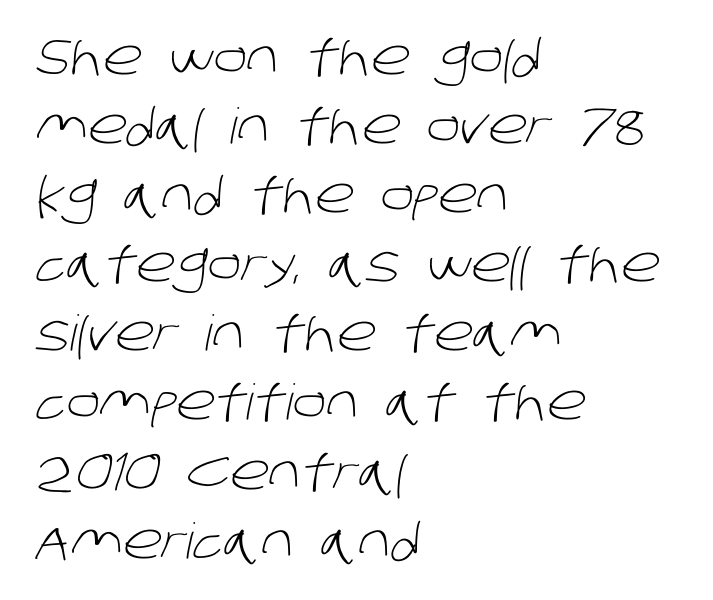
The paragraph shown leans on its left margin. The specimen omits any rule beneath the text block's lines. Bold? No — there's no thickening of the strokes. The face used here is rendered with its standard letterfit.
